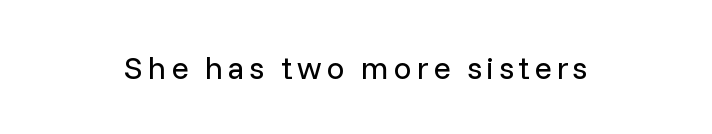
{"serif": "no", "italic": "no", "bold": "no", "weight": "regular", "width": "normal", "stroke_contrast": "low", "x_height": "medium", "monospaced": "no", "underline": "no", "align": "center", "glyph_px": 32}
